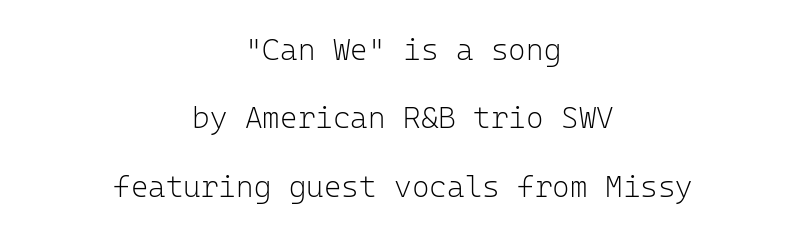
Q: Is the text bold? A: No.
Q: Is the text italic (slanted)? A: No, it is upright.
Q: Is the typeface a serif or a sans-serif typeface? A: Sans-serif.
Q: Is the text underlined? A: No.
Q: How is the paragraph aligned? A: Centered.
Q: Is the spacing between letters normal or unusually wide? A: Normal.
Q: Is the spacing between lines tight, normal or loose? A: Loose.
Q: Width (condensed, normal, or wide)? A: Normal.
Q: Stroke contrast? A: Low.
Q: x-height? A: Medium.
Q: Monospaced? A: Yes.
